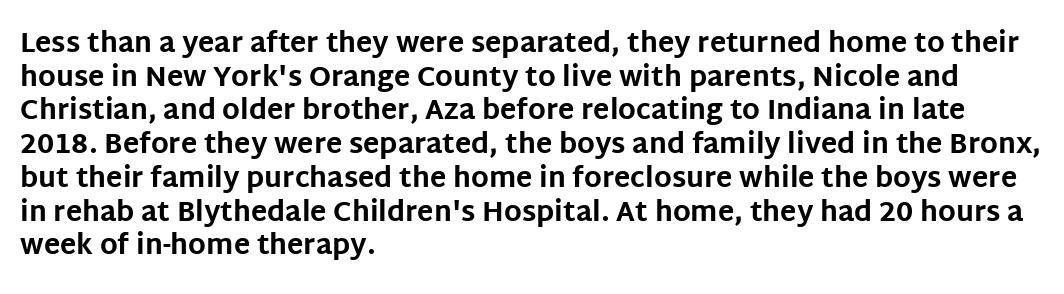
Its strokes are broad and dark, the hallmark of bold type. It's the straight-up-and-down kind of type. Regular leading. Caption: standard tracking, unaltered.
